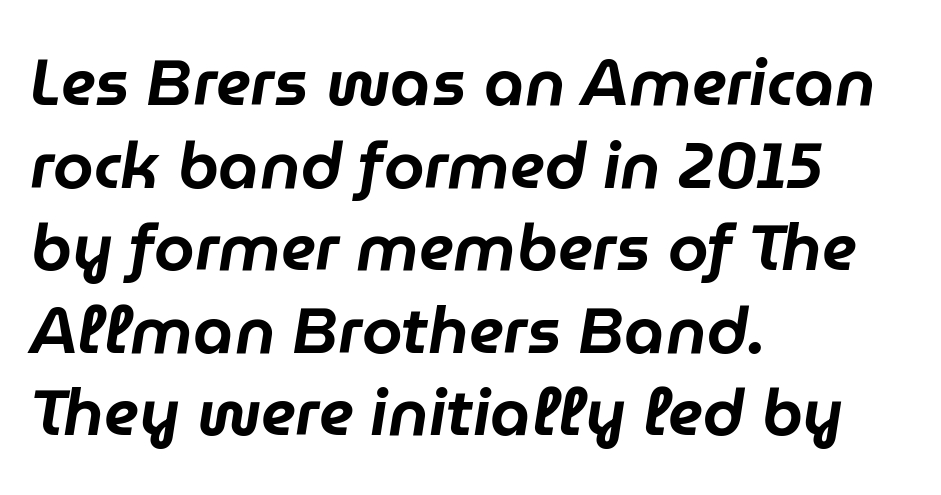
The image shows 65 px text type, italic (leaning right); set left-aligned, normal line spacing (1.27x), normal letter spacing, not underlined; low stroke contrast and a medium x-height.
